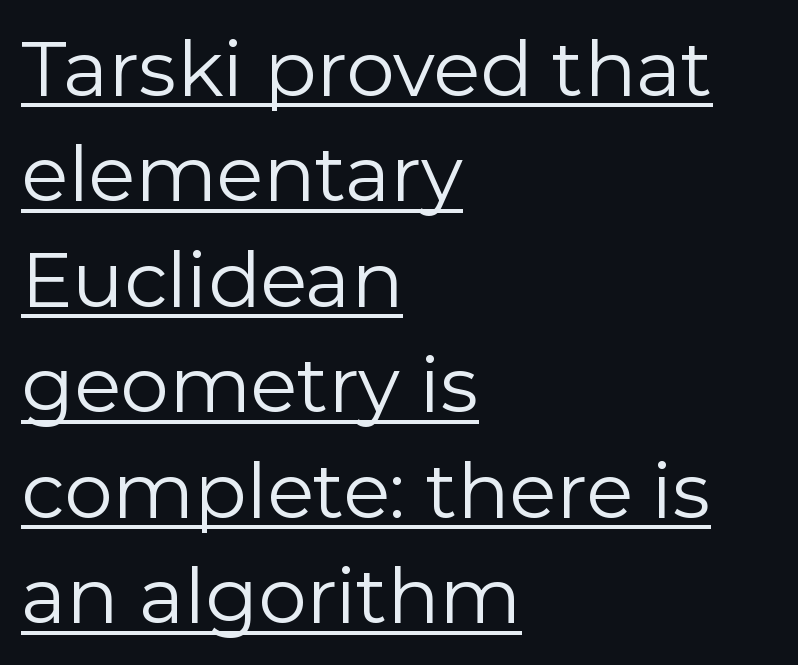
{"serif": "no", "italic": "no", "bold": "no", "weight": "regular", "width": "normal", "stroke_contrast": "low", "x_height": "medium", "monospaced": "no", "underline": "yes", "align": "left", "line_spacing": "normal", "line_spacing_ratio": 1.37, "letter_spacing": "normal", "letter_spacing_em": 0.0, "glyph_px": 77}
